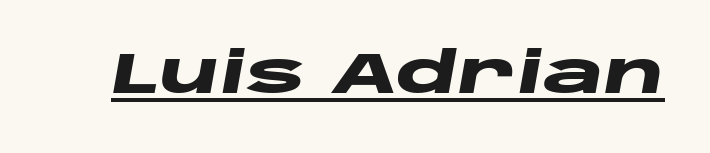
{"italic": "yes", "lean": "right", "slant_degrees": 10, "bold": "yes", "weight": "heavy", "width": "wide", "stroke_contrast": "low", "x_height": "large", "monospaced": "no", "underline": "yes", "letter_spacing": "normal", "letter_spacing_em": 0.0, "glyph_px": 58}
